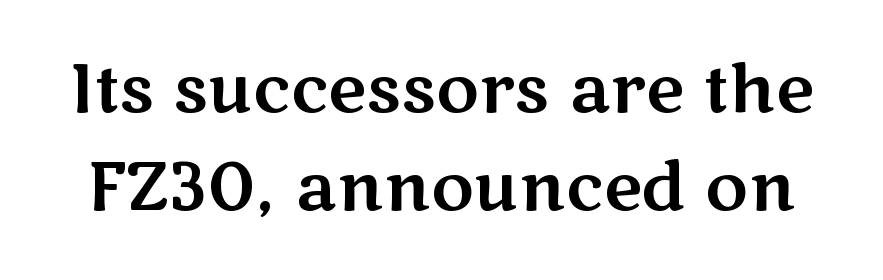
The area under the type is left untouched. Spacing verdict: proportional, widths tailored to each character. How are the letters spaced? Ordinarily, with no added tracking. The font family rendered here belongs to the sans-serif group.
